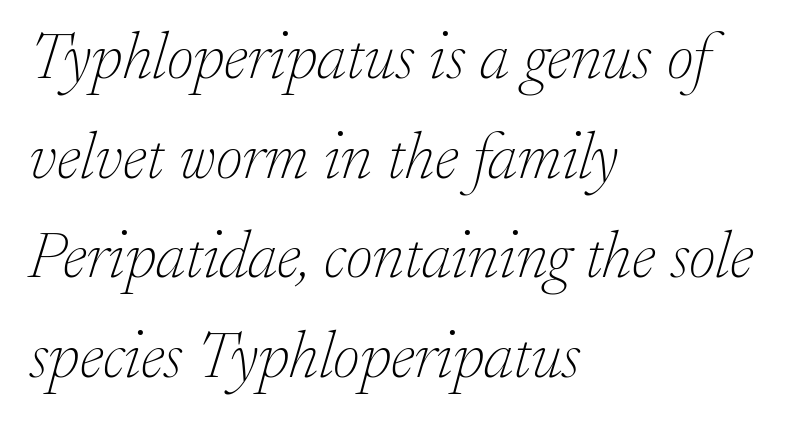
{"serif": "yes", "italic": "yes", "lean": "right", "slant_degrees": 17, "bold": "no", "weight": "thin", "width": "normal", "stroke_contrast": "low", "x_height": "small", "monospaced": "no", "underline": "no", "align": "left", "line_spacing": "normal", "line_spacing_ratio": 1.51, "letter_spacing": "normal", "letter_spacing_em": 0.0, "glyph_px": 66}
